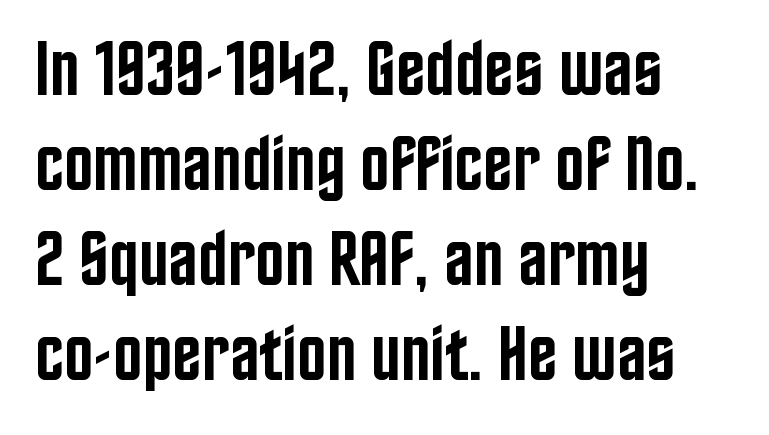
The lines are quadded left. No italicization has been applied; the sample stays upright. Glyph-to-glyph distance matches everyday printed text. The baseline area is clear.
